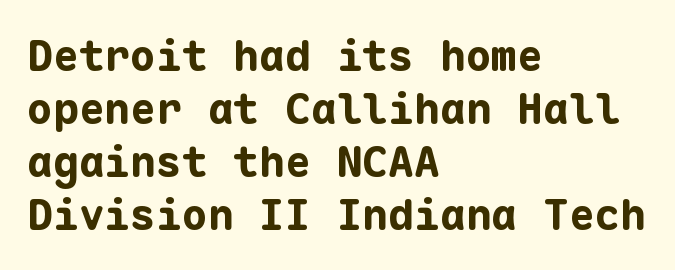
Every row of glyphs begins at an identical x-position on the left. On the weight axis this lands at bold, roughly 700. Descenders are the only things crossing below the line. Does the lettering tilt? It doesn't — this is upright. Do the characters align in a grid? Yes, the font is monospaced.
